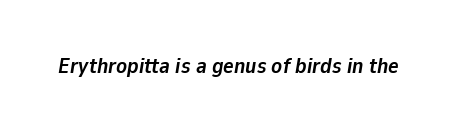
The image shows 22 px bold type, italic (leaning right); set normal letter spacing, not underlined.
